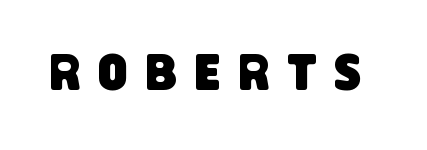
The image shows 51 px condensed sans-serif type; set unusually wide letter spacing (+0.35 em), not underlined; low stroke contrast and a large x-height.
